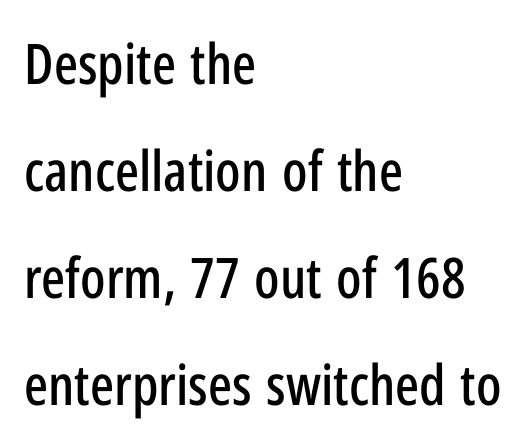
The image shows 56 px condensed sans-serif type, upright; set left-aligned, loose line spacing (1.91x), normal letter spacing, not underlined; low stroke contrast and a medium x-height.
